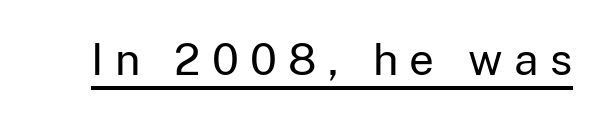
The image shows 44 px regular-weight sans-serif type, upright; set unusually wide letter spacing (+0.26 em), underlined; low stroke contrast and a medium x-height.
